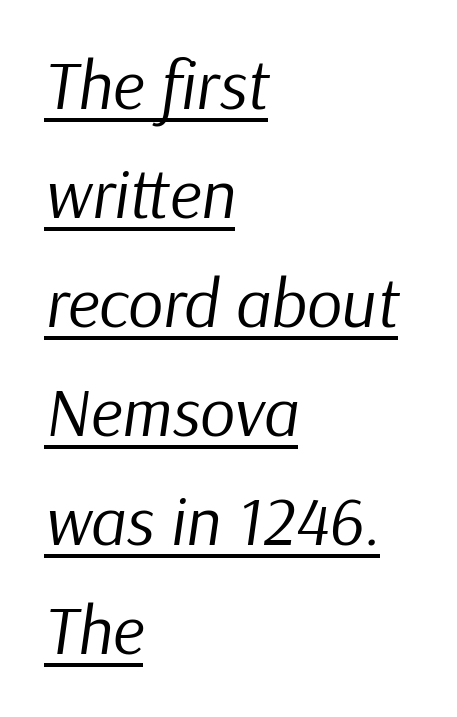
The image shows 69 px regular-weight type, italic (leaning right); set left-aligned, normal line spacing (1.58x), normal letter spacing, underlined; low stroke contrast and a medium x-height.
